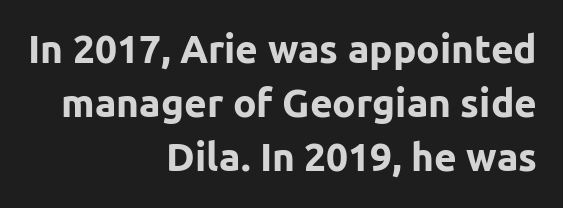
Unmarked baselines from the first word to the last. Typographically, this falls in the sans-serif category. Every row of glyphs terminates at an identical x-position on the right. The sample has been set heavy, in full bold.
